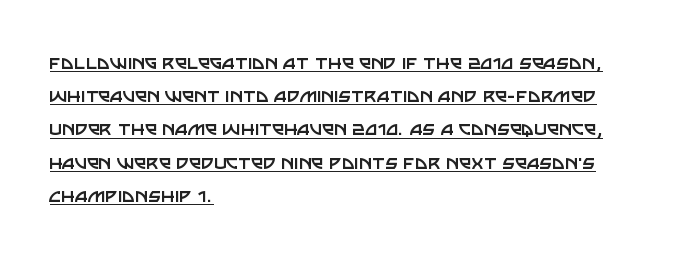
{"italic": "no", "bold": "no", "underline": "yes", "align": "left", "line_spacing": "normal", "line_spacing_ratio": 1.51, "letter_spacing": "normal", "letter_spacing_em": 0.0, "glyph_px": 22}
